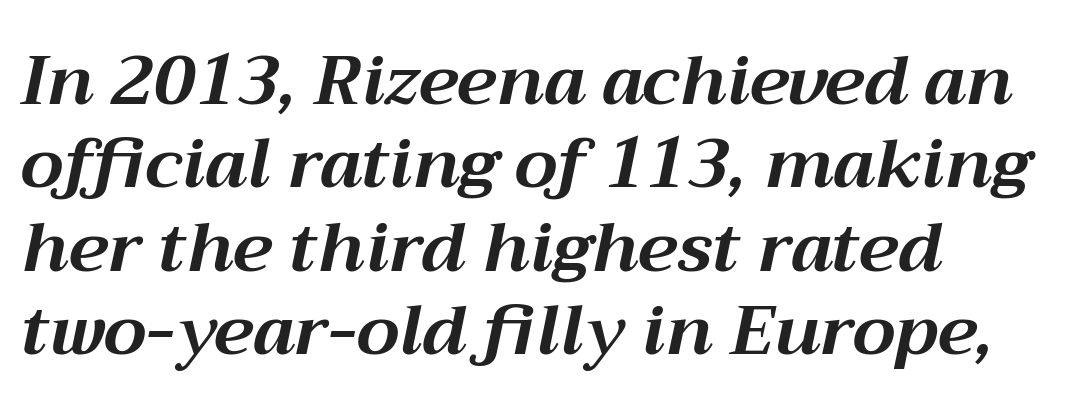
{"italic": "yes", "lean": "right", "slant_degrees": 12, "bold": "yes", "weight": "bold", "width": "normal", "stroke_contrast": "medium", "x_height": "medium", "monospaced": "no", "underline": "no", "align": "left", "line_spacing_ratio": 1.21, "letter_spacing": "normal", "letter_spacing_em": 0.0, "glyph_px": 69}
